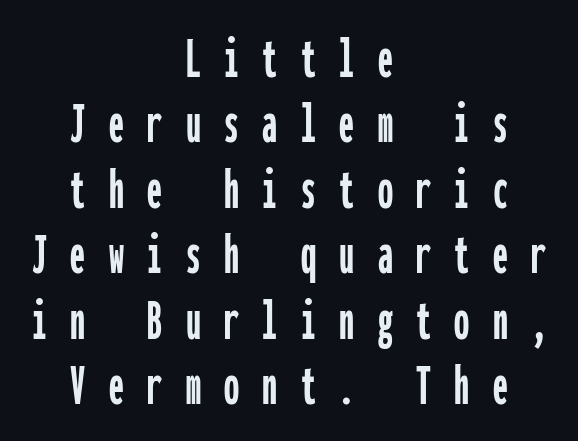
The image shows 60 px condensed sans-serif type, upright, monospaced; set centered, tight line spacing (1.09x), unusually wide letter spacing (+0.39 em), not underlined; low stroke contrast and a medium x-height.
